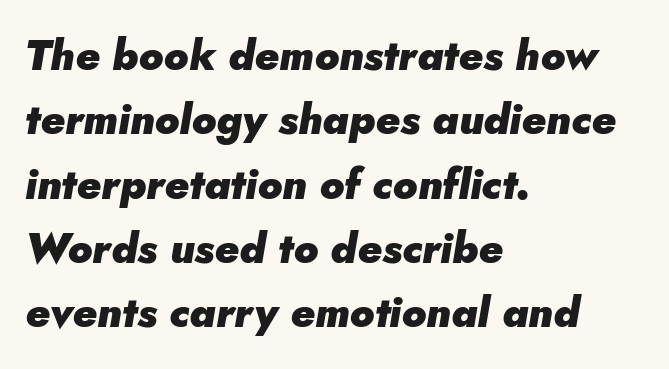
Does extra space separate the letters? No, they use regular spacing. Proportional: the letters do not fall into vertical columns. Heft: maximum for text — a bold. Descenders hang freely into open space.
